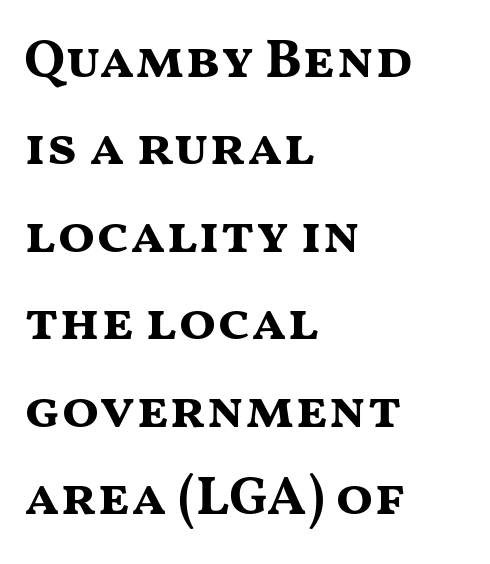
The image shows 55 px bold, wide sans-serif type, upright; set left-aligned, normal line spacing (1.59x), normal letter spacing, not underlined; medium stroke contrast and a medium x-height.
